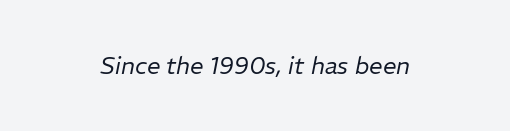
Q: Is the text bold? A: No.
Q: Is the text italic (slanted)? A: Yes, it leans right by about 11 degrees.
Q: Is the text underlined? A: No.
Q: Is the spacing between letters normal or unusually wide? A: Normal.
